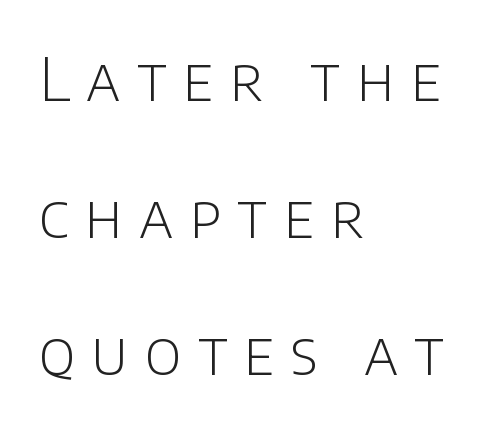
{"serif": "no", "italic": "no", "bold": "no", "weight": "light", "width": "normal", "stroke_contrast": "low", "x_height": "large", "monospaced": "no", "underline": "no", "align": "left", "line_spacing": "loose", "line_spacing_ratio": 2.28, "letter_spacing": "wide", "letter_spacing_em": 0.27, "glyph_px": 60}
